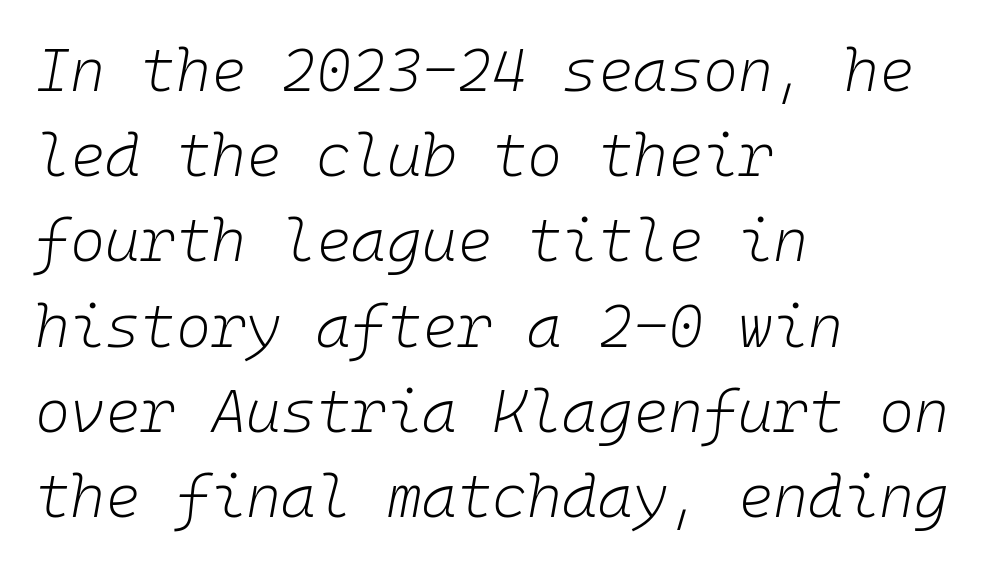
Evenly set lines give the paragraph a standard silhouette. Descender tails drop into unmarked territory. Each letter, wide or thin by design, is forced into the same width here. Tall strokes in this sample are angled rather than plumb. The tracking reads as untouched default to a designer's eye. If you drew a ruler down the left edge, every line would touch it.
